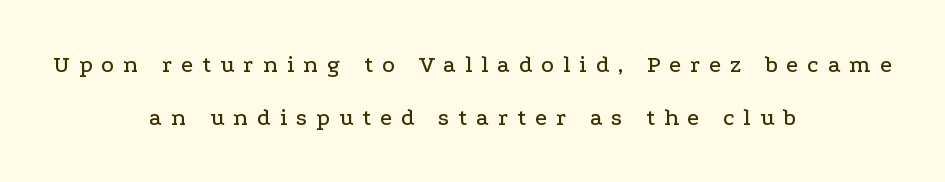
Q: Is the text italic (slanted)? A: No, it is upright.
Q: Is the text underlined? A: No.
Q: How is the paragraph aligned? A: Centered.
Q: Is the spacing between letters normal or unusually wide? A: Unusually wide.
Q: Is the spacing between lines tight, normal or loose? A: Loose.
